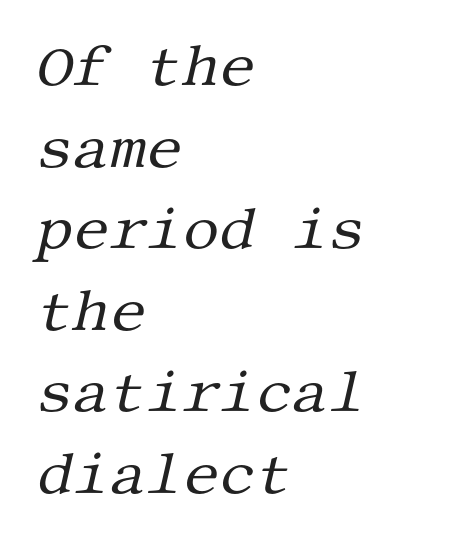
{"serif": "yes", "italic": "yes", "lean": "right", "slant_degrees": 13, "bold": "no", "weight": "regular", "width": "normal", "stroke_contrast": "medium", "x_height": "large", "underline": "no", "align": "left", "line_spacing": "normal", "line_spacing_ratio": 1.43, "letter_spacing": "normal", "letter_spacing_em": 0.0, "glyph_px": 57}
